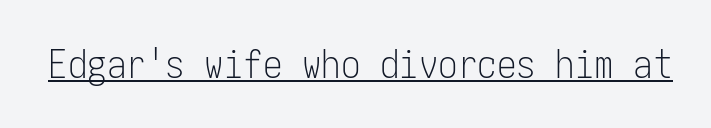
The rendering uses the underline text-decoration. Weight: regular or lighter. Posture: upright roman. You can tell from the bare stems that sans-serif type was used. These lines keep a tight, regular rhythm from letter to letter.
